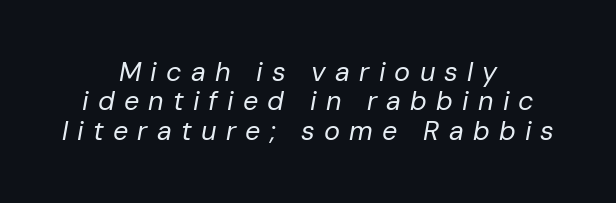
Q: Is the text bold? A: No.
Q: Is the text italic (slanted)? A: Yes, it leans right by about 10 degrees.
Q: Is the text underlined? A: No.
Q: How is the paragraph aligned? A: Centered.
Q: Is the spacing between letters normal or unusually wide? A: Unusually wide.
Q: Is the spacing between lines tight, normal or loose? A: Tight.
